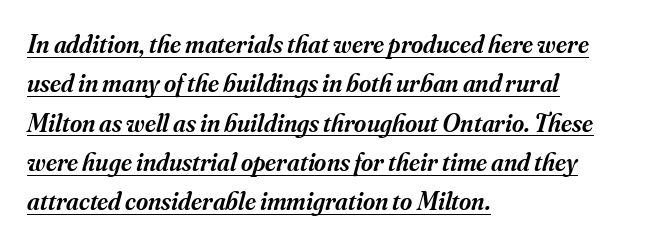
The image shows 26 px text type, italic (leaning right); set left-aligned, normal line spacing (1.51x), normal letter spacing, underlined.
